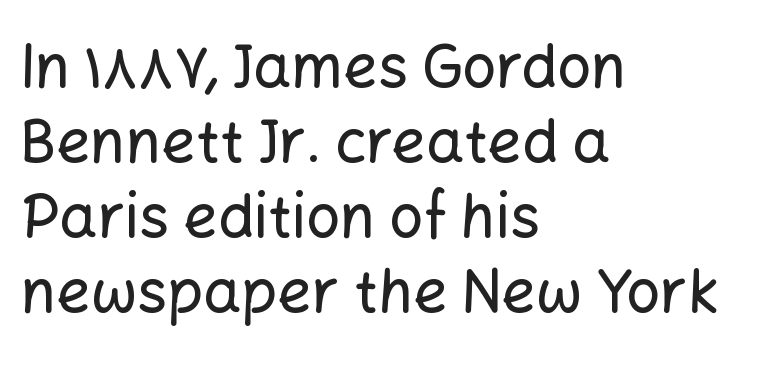
The line-height multiplier appears to be the usual default. Spacing verdict: proportional, widths tailored to each character. Every row of glyphs begins at an identical x-position on the left. These lines were composed using upright roman letters. The type is set solid horizontally, with unmodified tracking.
